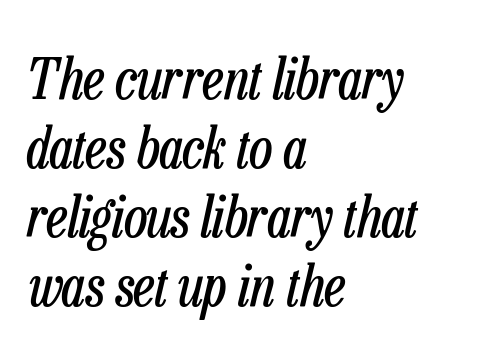
Do the characters align in a grid? No, the font is proportional. The letterforms sit shoulder to shoulder at normal distance. The letters are slanted; this is an italic face. Each stroke keeps to a modest, everyday thickness or less. Leftover space on each line is placed entirely after the last word.
